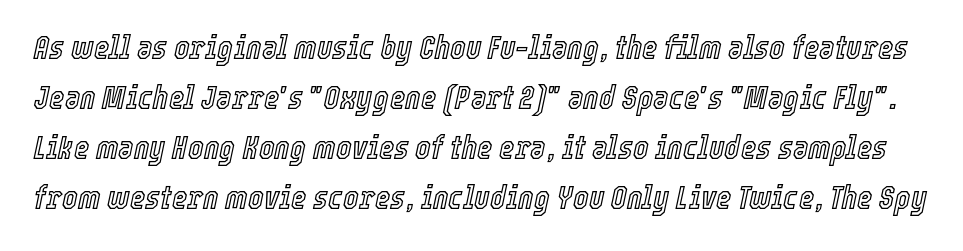
Q: Is the text italic (slanted)? A: Yes, it leans right by about 12 degrees.
Q: Is the text underlined? A: No.
Q: Is the spacing between letters normal or unusually wide? A: Normal.
Q: Is the spacing between lines tight, normal or loose? A: Normal.
Q: Width (condensed, normal, or wide)? A: Condensed.
Q: x-height? A: Medium.
Q: Monospaced? A: No.
